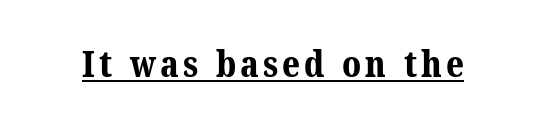
{"serif": "yes", "bold": "yes", "weight": "bold", "width": "normal", "stroke_contrast": "medium", "x_height": "medium", "monospaced": "no", "underline": "yes", "glyph_px": 37}
